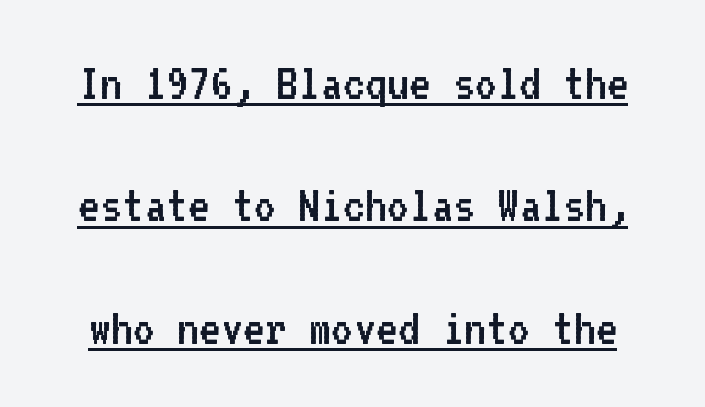
{"serif": "no", "italic": "no", "bold": "no", "weight": "regular", "width": "normal", "stroke_contrast": "low", "x_height": "medium", "monospaced": "yes", "underline": "yes", "line_spacing": "loose", "line_spacing_ratio": 2.31, "letter_spacing": "normal", "letter_spacing_em": 0.0, "glyph_px": 53}
